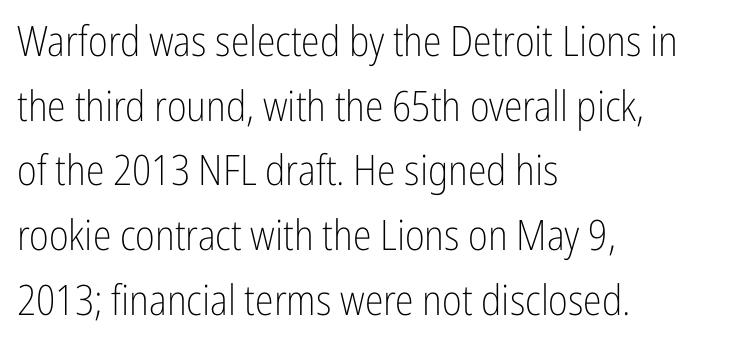
Q: Is the text bold? A: No.
Q: Is the text italic (slanted)? A: No, it is upright.
Q: Is the typeface a serif or a sans-serif typeface? A: Sans-serif.
Q: Is the text underlined? A: No.
Q: How is the paragraph aligned? A: Left-aligned.
Q: Is the spacing between letters normal or unusually wide? A: Normal.
Q: Is the spacing between lines tight, normal or loose? A: Normal.
Q: Width (condensed, normal, or wide)? A: Condensed.
Q: Stroke contrast? A: Low.
Q: x-height? A: Medium.
Q: Monospaced? A: No.
